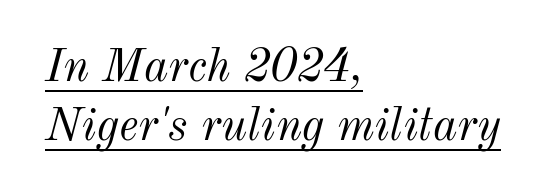
The image shows 46 px light type, italic (leaning right); set left-aligned, normal line spacing (1.28x), normal letter spacing, underlined; medium stroke contrast and a small x-height.
